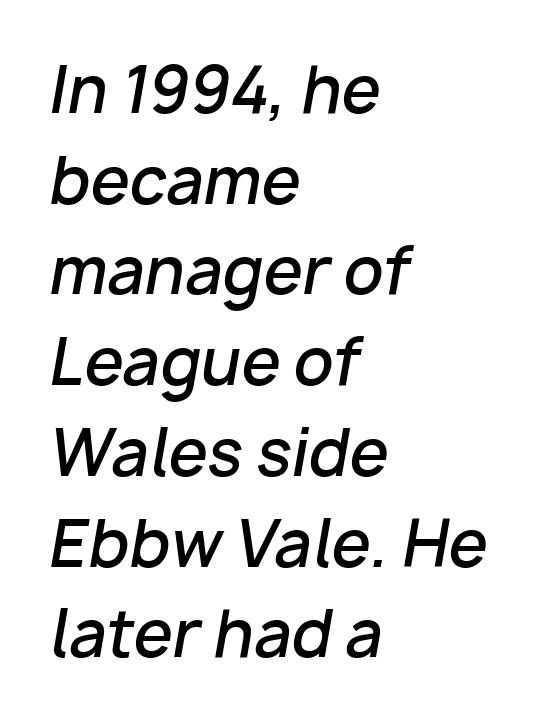
The image shows 63 px semibold type, italic (leaning right); set left-aligned, normal line spacing (1.44x), normal letter spacing, not underlined; low stroke contrast and a medium x-height.
